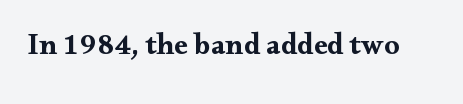
{"serif": "yes", "italic": "no", "bold": "yes", "weight": "bold", "width": "wide", "stroke_contrast": "medium", "x_height": "small", "monospaced": "no", "underline": "no", "letter_spacing": "normal", "letter_spacing_em": 0.0, "glyph_px": 30}
